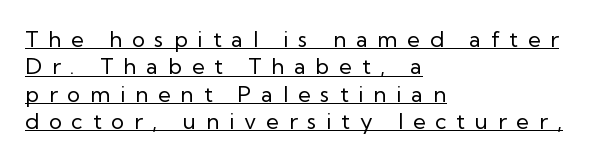
The image shows 22 px text type, upright; set left-aligned, line spacing 1.24x, unusually wide letter spacing (+0.45 em), underlined.
